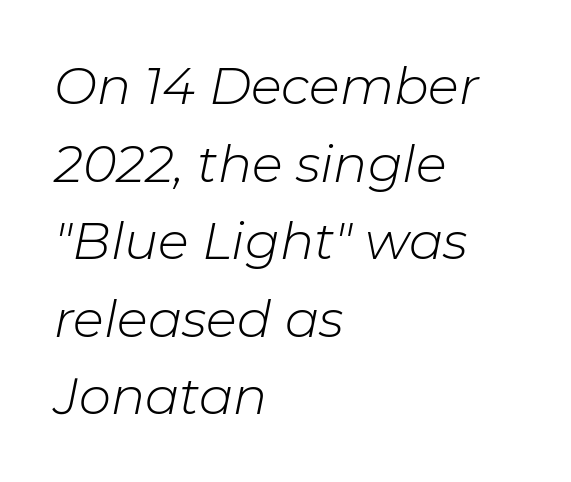
Q: Is the text bold? A: No.
Q: Is the text italic (slanted)? A: Yes, it leans right by about 11 degrees.
Q: Is the text underlined? A: No.
Q: How is the paragraph aligned? A: Left-aligned.
Q: Is the spacing between letters normal or unusually wide? A: Normal.
Q: Is the spacing between lines tight, normal or loose? A: Normal.
Q: Width (condensed, normal, or wide)? A: Normal.
Q: Stroke contrast? A: Low.
Q: x-height? A: Medium.
Q: Monospaced? A: No.
